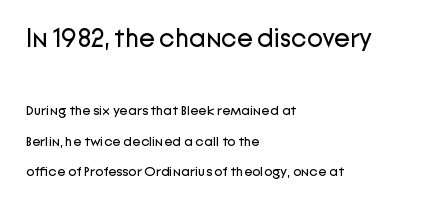
{"italic": "no", "bold": "no", "underline": "no", "align": "left", "line_spacing": "loose", "line_spacing_ratio": 2.17, "letter_spacing": "normal", "letter_spacing_em": 0.0, "larger_block": "first", "size_ratio": 1.86, "glyph_px": 26}
